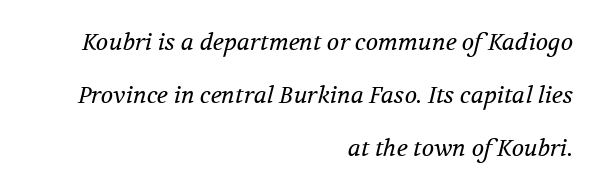
Q: Is the text bold? A: No.
Q: Is the text italic (slanted)? A: Yes, it leans right by about 12 degrees.
Q: Is the text underlined? A: No.
Q: How is the paragraph aligned? A: Right-aligned.
Q: Is the spacing between letters normal or unusually wide? A: Normal.
Q: Is the spacing between lines tight, normal or loose? A: Loose.
